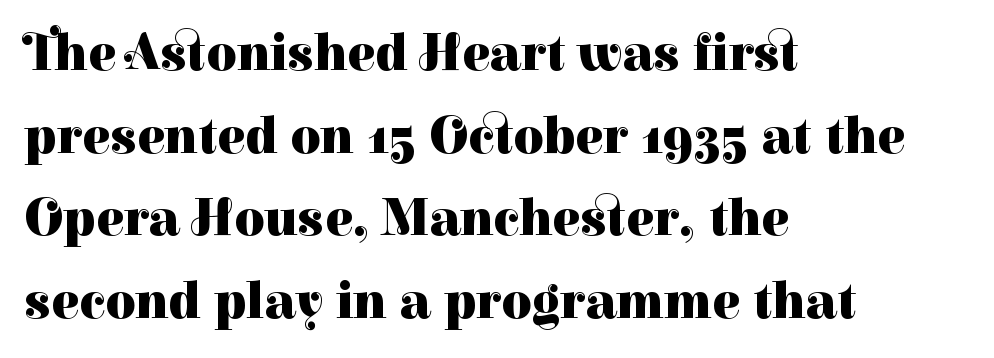
Q: Is the text bold? A: Yes.
Q: Is the text italic (slanted)? A: No, it is upright.
Q: Is the typeface a serif or a sans-serif typeface? A: Serif.
Q: Is the text underlined? A: No.
Q: How is the paragraph aligned? A: Left-aligned.
Q: Is the spacing between letters normal or unusually wide? A: Normal.
Q: Is the spacing between lines tight, normal or loose? A: Normal.
Q: Width (condensed, normal, or wide)? A: Normal.
Q: Stroke contrast? A: High.
Q: x-height? A: Medium.
Q: Monospaced? A: No.
